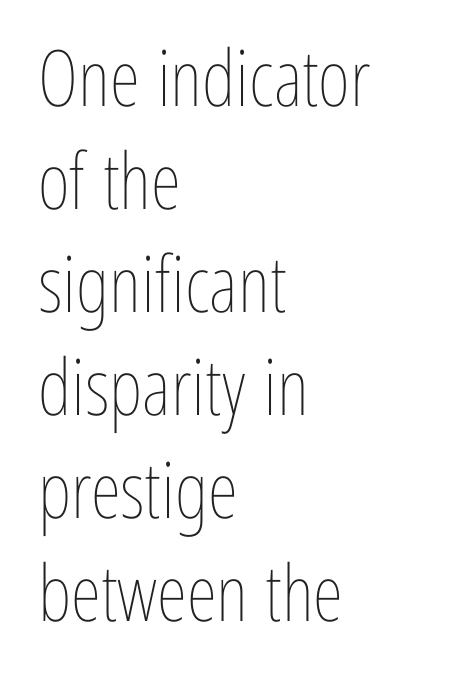
{"italic": "no", "bold": "no", "weight": "thin", "width": "condensed", "stroke_contrast": "low", "x_height": "medium", "monospaced": "no", "underline": "no", "align": "left", "line_spacing": "normal", "line_spacing_ratio": 1.32, "letter_spacing": "normal", "letter_spacing_em": 0.0, "glyph_px": 78}
